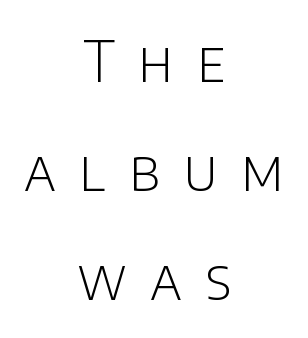
Q: Is the text bold? A: No.
Q: Is the text italic (slanted)? A: No, it is upright.
Q: Is the typeface a serif or a sans-serif typeface? A: Sans-serif.
Q: Is the text underlined? A: No.
Q: How is the paragraph aligned? A: Centered.
Q: Is the spacing between letters normal or unusually wide? A: Unusually wide.
Q: Is the spacing between lines tight, normal or loose? A: Loose.
Q: Width (condensed, normal, or wide)? A: Normal.
Q: Stroke contrast? A: Low.
Q: x-height? A: Large.
Q: Monospaced? A: No.
